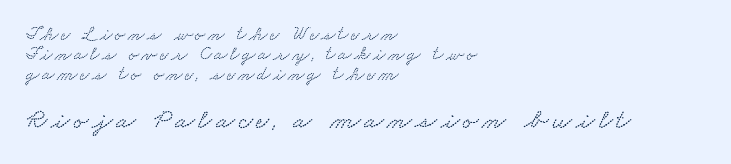
{"width": "wide", "stroke_contrast": "low", "x_height": "small", "monospaced": "no", "underline": "no", "align": "left", "line_spacing": "tight", "line_spacing_ratio": 1.05, "larger_block": "second", "size_ratio": 1.47, "glyph_px": 28}
